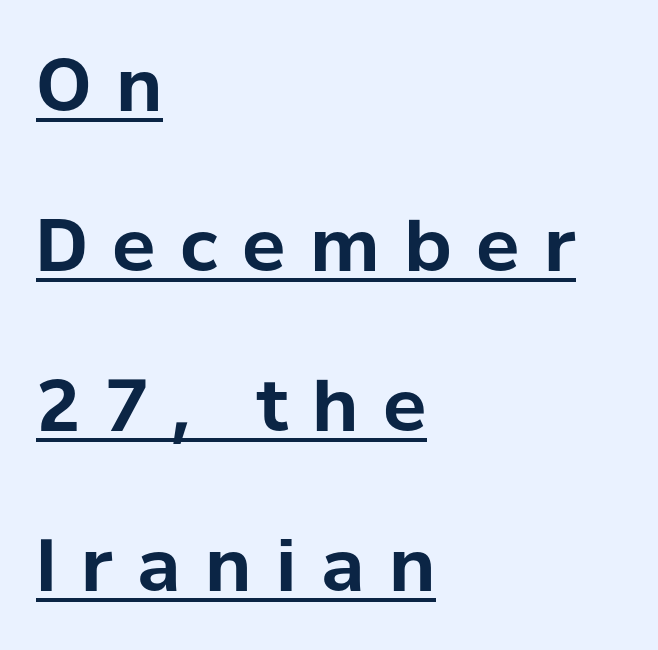
The glyphs in this specimen are sans serif. Notice how a bar underscores the lettering throughout. These lines are set flush left with a ragged right edge. Looks like regular typesetting: each glyph gets only the width it needs. Italic: no, the glyphs are upright roman. In terms of weight, the rendering is a true, heavy bold.
